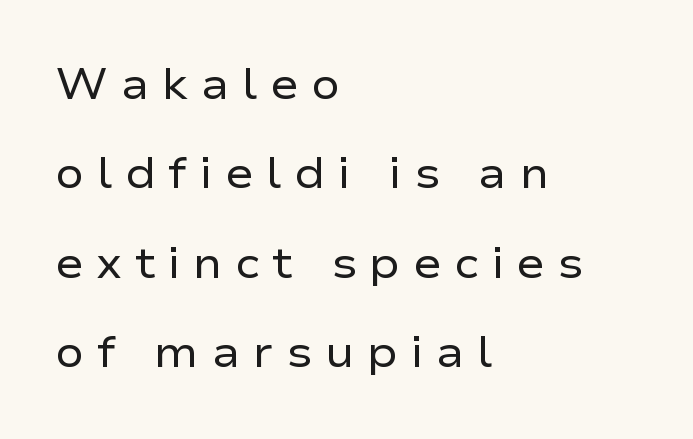
The image shows 43 px regular-weight, wide sans-serif type, upright; set left-aligned, loose line spacing (2.08x), unusually wide letter spacing (+0.29 em), not underlined; low stroke contrast and a medium x-height.
